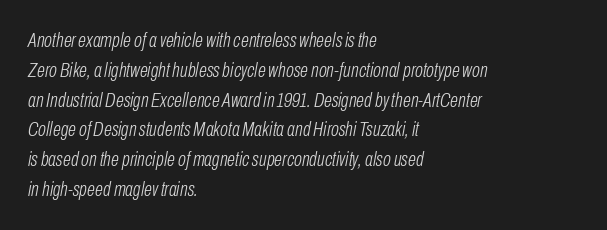
{"italic": "yes", "lean": "right", "slant_degrees": 10, "bold": "no", "underline": "no", "align": "left", "line_spacing": "normal", "line_spacing_ratio": 1.42, "letter_spacing": "normal", "letter_spacing_em": 0.0, "glyph_px": 21}
